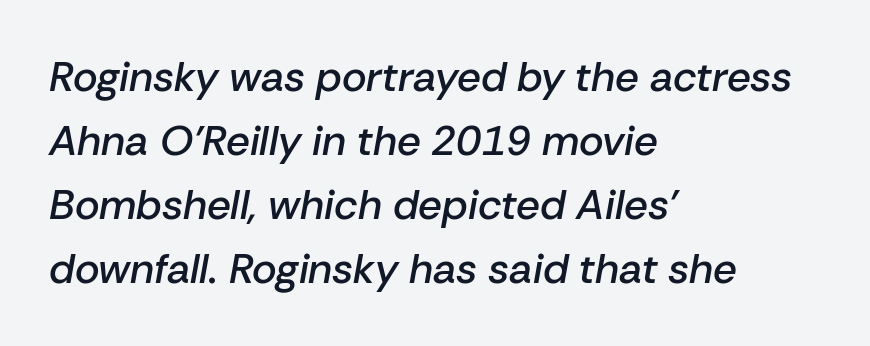
{"italic": "yes", "lean": "right", "slant_degrees": 10, "bold": "semi", "weight": "semibold", "width": "normal", "stroke_contrast": "low", "x_height": "medium", "monospaced": "no", "underline": "no", "align": "left", "line_spacing": "normal", "line_spacing_ratio": 1.52, "letter_spacing": "normal", "letter_spacing_em": 0.0, "glyph_px": 42}
